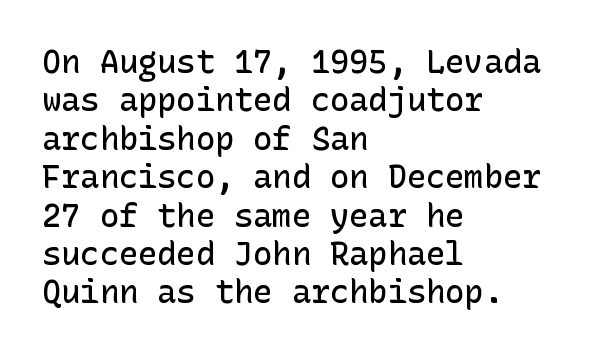
The image shows 32 px semibold sans-serif type, upright; set left-aligned, line spacing 1.2x, normal letter spacing, not underlined; low stroke contrast and a medium x-height.
